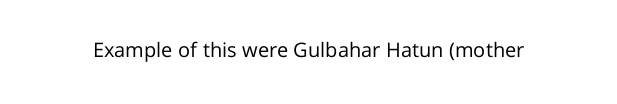
The image shows 20 px text type, upright; set normal letter spacing, not underlined.
